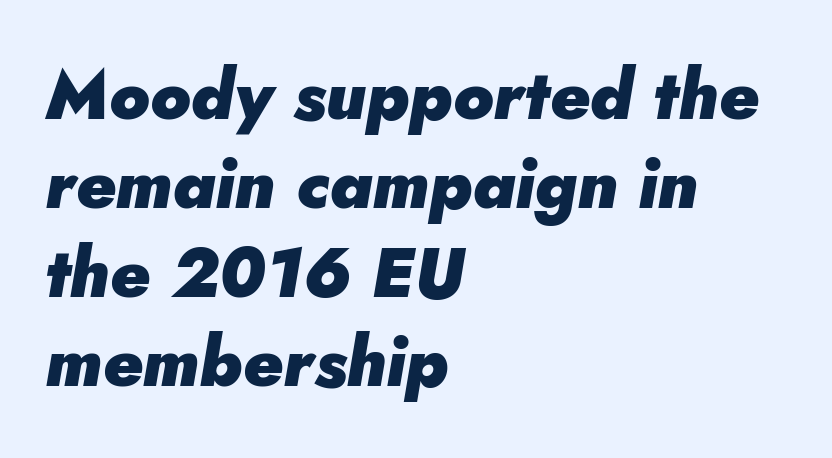
{"italic": "yes", "lean": "right", "slant_degrees": 5, "bold": "yes", "weight": "heavy", "width": "normal", "stroke_contrast": "low", "x_height": "small", "monospaced": "no", "underline": "no", "align": "left", "line_spacing": "normal", "line_spacing_ratio": 1.29, "letter_spacing": "normal", "letter_spacing_em": 0.0, "glyph_px": 69}
